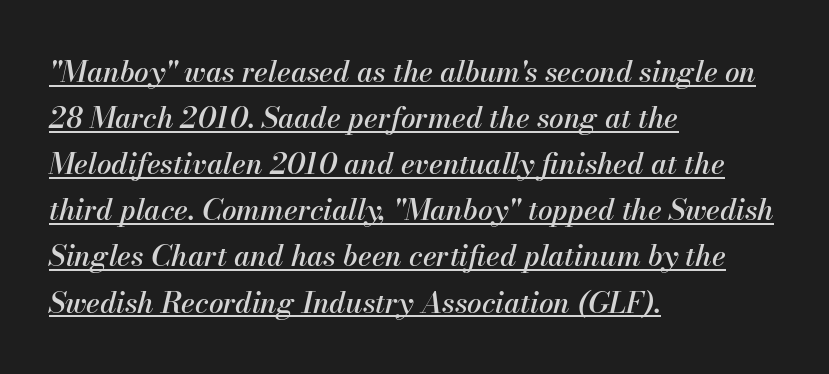
Is the type slanted? Yes — the strokes lean at a clear angle. The designer left line spacing at the default. The letterforms sit shoulder to shoulder at normal distance. Is there an underline? Yes — a line sits under the letters. Proportional: the letters do not fall into vertical columns.
